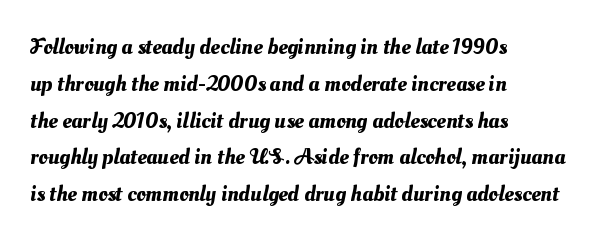
The image shows 23 px text type; set left-aligned, normal line spacing (1.6x), normal letter spacing, not underlined.
